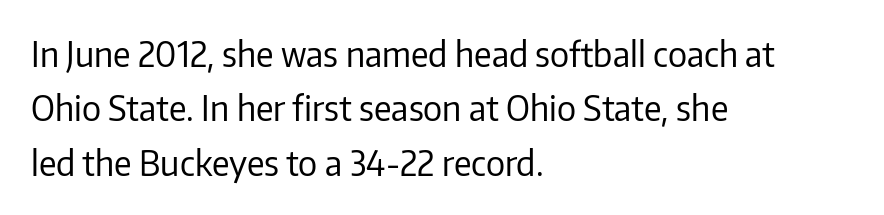
{"serif": "no", "italic": "no", "bold": "no", "weight": "regular", "width": "normal", "stroke_contrast": "low", "x_height": "medium", "monospaced": "no", "underline": "no", "align": "left", "line_spacing": "normal", "line_spacing_ratio": 1.6, "letter_spacing": "normal", "letter_spacing_em": 0.0, "glyph_px": 34}
